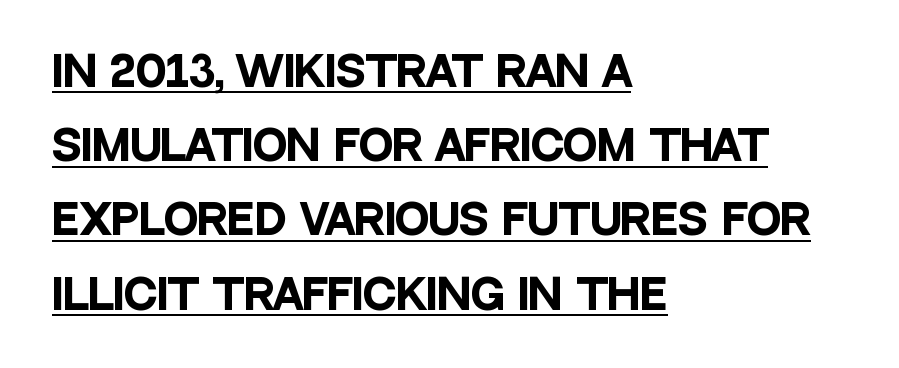
Q: Is the text bold? A: Yes.
Q: Is the text italic (slanted)? A: No, it is upright.
Q: Is the typeface a serif or a sans-serif typeface? A: Sans-serif.
Q: Is the text underlined? A: Yes.
Q: How is the paragraph aligned? A: Left-aligned.
Q: Is the spacing between letters normal or unusually wide? A: Normal.
Q: Width (condensed, normal, or wide)? A: Condensed.
Q: Stroke contrast? A: Low.
Q: x-height? A: Large.
Q: Monospaced? A: No.
